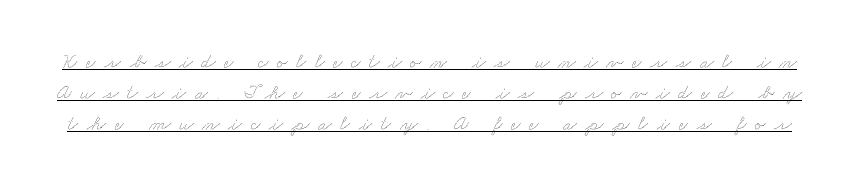
Q: Is the text underlined? A: Yes.
Q: Is the spacing between letters normal or unusually wide? A: Unusually wide.
Q: Is the spacing between lines tight, normal or loose? A: Normal.
